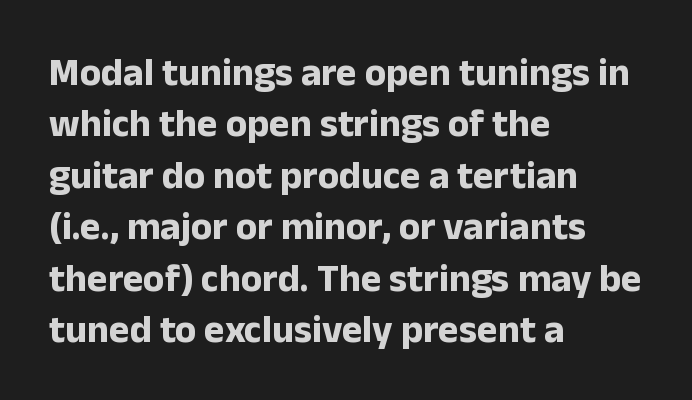
{"serif": "no", "italic": "no", "bold": "yes", "weight": "bold", "width": "normal", "stroke_contrast": "low", "x_height": "medium", "monospaced": "no", "underline": "no", "align": "left", "line_spacing": "normal", "line_spacing_ratio": 1.32, "letter_spacing": "normal", "letter_spacing_em": 0.0, "glyph_px": 39}
